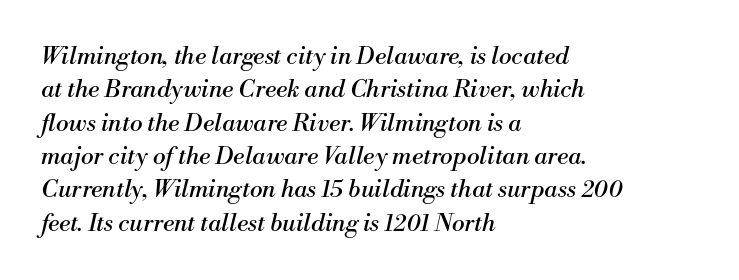
Is the stroke heavy? The answer is a plain regular-or-lighter. Interline gaps are of average width in this sample. The text block is weighted toward the left margin, trailing off unevenly rightward. Default kerning and tracking; the words read as compact shapes.
